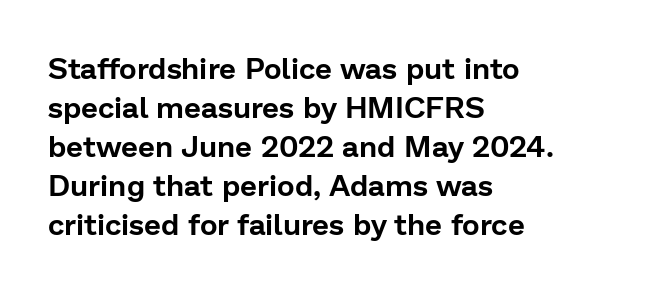
Line spacing here is normal. Words appear dense and cohesive because spacing is normal. Horizontal alignment here is leftward, the default for most running prose. Italic? Not at all — the glyphs are vertical. Classification — sans serif.
